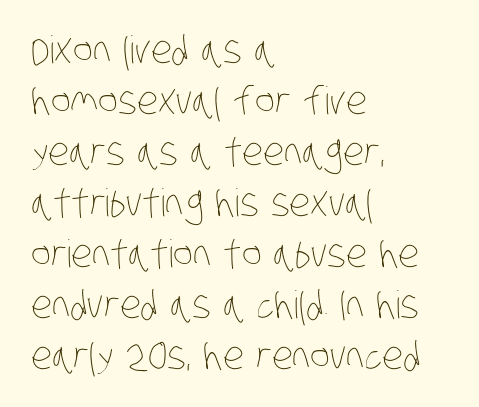
The image shows 38 px thin, condensed type; set left-aligned, normal line spacing (1.34x), normal letter spacing, not underlined; low stroke contrast and a large x-height.
